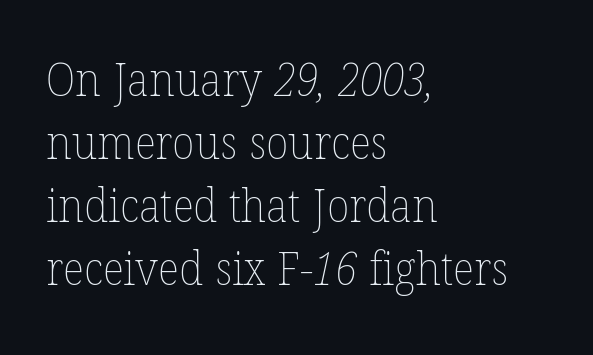
The image shows 46 px thin type; set left-aligned, normal line spacing (1.37x), normal letter spacing, not underlined; low stroke contrast and a medium x-height.
